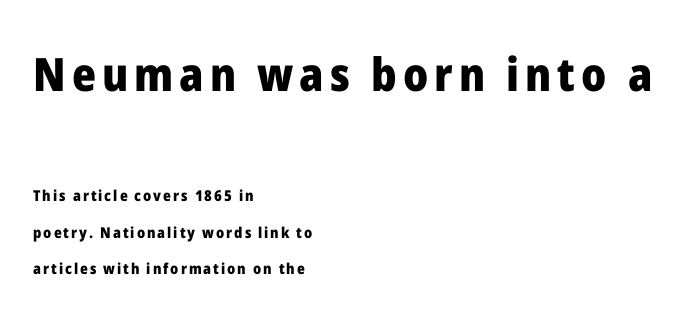
The image shows 46 px heavy sans-serif type, upright; set left-aligned, loose line spacing (2.44x), not underlined; the first (top) block is 3.07x larger; low stroke contrast and a medium x-height.
